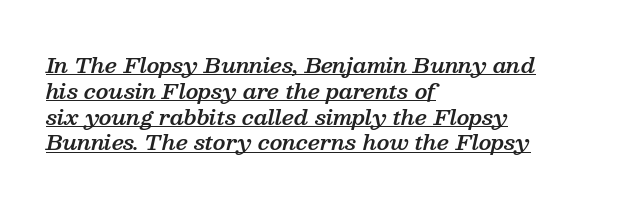
Q: Is the text bold? A: Semi-bold.
Q: Is the text italic (slanted)? A: Yes, it leans right by about 13 degrees.
Q: Is the text underlined? A: Yes.
Q: How is the paragraph aligned? A: Left-aligned.
Q: Is the spacing between letters normal or unusually wide? A: Normal.
